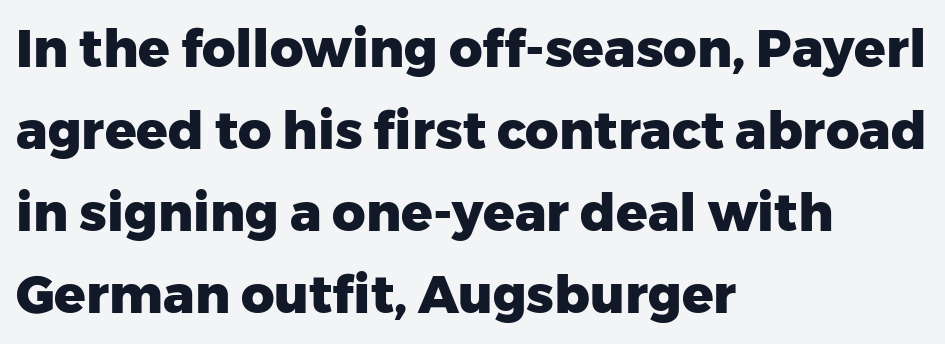
The space directly below the letters is spotless. The face used here has the dense, thick strokes of a bold. The text was rendered using a sans face with plain stroke endings. Layout note: lines flush left. Words appear dense and cohesive because spacing is normal. Looks like regular typesetting: each glyph gets only the width it needs.
